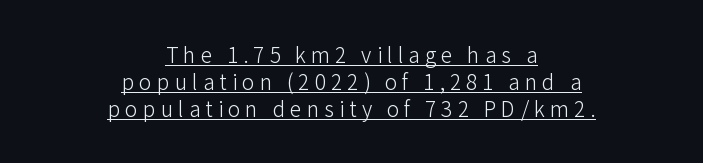
The image shows 21 px text type, upright; set centered, normal line spacing (1.29x), unusually wide letter spacing (+0.24 em), underlined.
